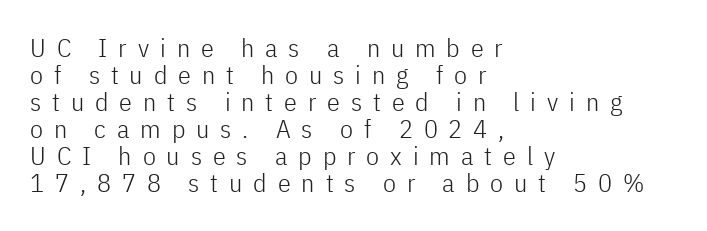
The image shows 26 px text type, upright; set left-aligned, tight line spacing (1.04x), unusually wide letter spacing (+0.42 em), not underlined.
